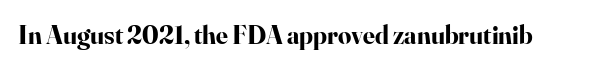
Only glyphs here, with clear space below each row. Rendered with straight, roman letterforms. The glyphs have the mass of a bold cut. Observe the ordinary spacing: letters are neighbours, not strangers.
